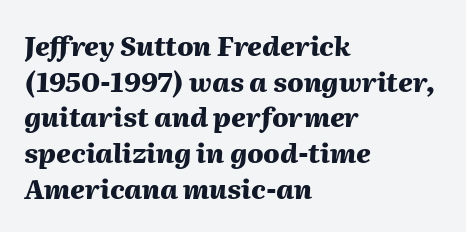
Q: Is the text bold? A: Yes.
Q: Is the text italic (slanted)? A: Yes, it leans right by about 2 degrees.
Q: Is the text underlined? A: No.
Q: How is the paragraph aligned? A: Left-aligned.
Q: Is the spacing between letters normal or unusually wide? A: Normal.
Q: Is the spacing between lines tight, normal or loose? A: Normal.
